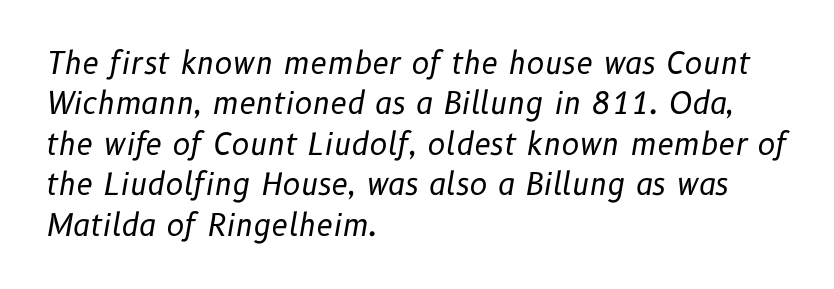
The image shows 30 px regular-weight type, italic (leaning right); set left-aligned, normal line spacing (1.35x), normal letter spacing, not underlined; low stroke contrast and a medium x-height.
